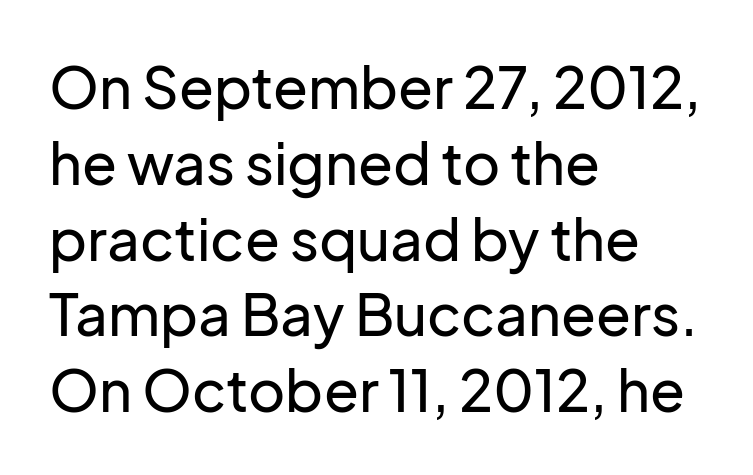
The image shows 57 px sans-serif type, upright; set left-aligned, normal line spacing (1.33x), normal letter spacing, not underlined; low stroke contrast and a medium x-height.
